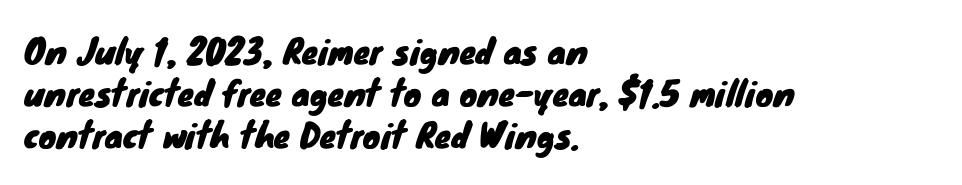
{"serif": "no", "width": "normal", "stroke_contrast": "low", "x_height": "small", "monospaced": "no", "underline": "no", "align": "left", "line_spacing": "normal", "line_spacing_ratio": 1.28, "letter_spacing": "normal", "letter_spacing_em": 0.0, "glyph_px": 33}
